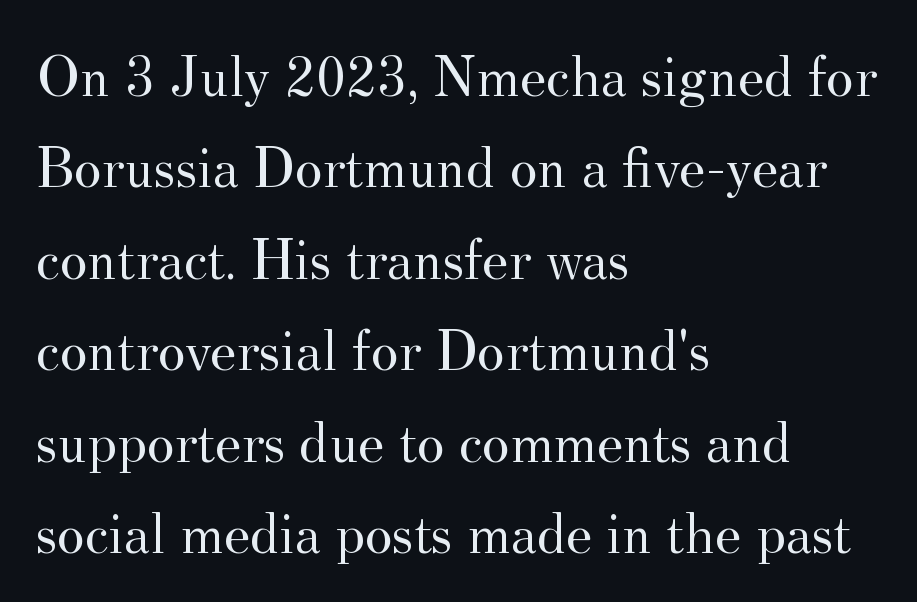
Q: Is the text bold? A: No.
Q: Is the text italic (slanted)? A: No, it is upright.
Q: Is the typeface a serif or a sans-serif typeface? A: Serif.
Q: Is the text underlined? A: No.
Q: How is the paragraph aligned? A: Left-aligned.
Q: Is the spacing between letters normal or unusually wide? A: Normal.
Q: Is the spacing between lines tight, normal or loose? A: Normal.
Q: Width (condensed, normal, or wide)? A: Normal.
Q: Stroke contrast? A: Medium.
Q: x-height? A: Small.
Q: Monospaced? A: No.
